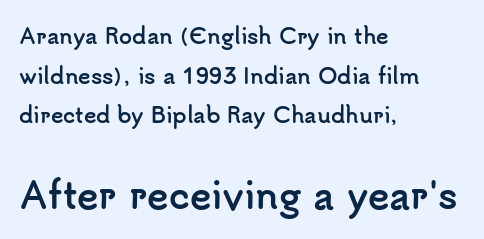
{"serif": "no", "italic": "no", "bold": "yes", "weight": "semibold", "width": "normal", "stroke_contrast": "low", "x_height": "small", "monospaced": "no", "underline": "no", "align": "left", "line_spacing_ratio": 1.89, "letter_spacing": "normal", "letter_spacing_em": 0.0, "larger_block": "second", "size_ratio": 1.71, "glyph_px": 36}
